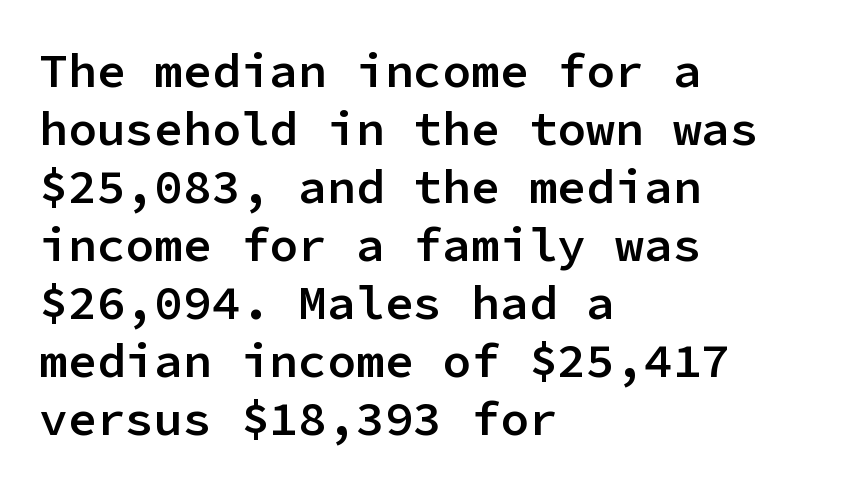
Q: Is the text bold? A: Semi-bold.
Q: Is the text italic (slanted)? A: No, it is upright.
Q: Is the typeface a serif or a sans-serif typeface? A: Sans-serif.
Q: Is the text underlined? A: No.
Q: How is the paragraph aligned? A: Left-aligned.
Q: Is the spacing between letters normal or unusually wide? A: Normal.
Q: Width (condensed, normal, or wide)? A: Normal.
Q: Stroke contrast? A: Low.
Q: x-height? A: Medium.
Q: Monospaced? A: Yes.
